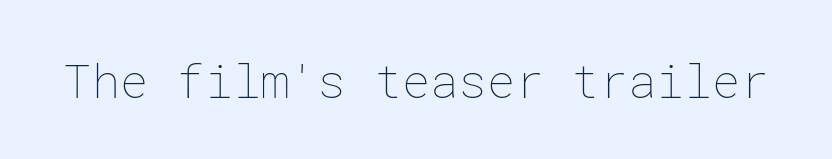
{"italic": "no", "bold": "no", "weight": "thin", "width": "normal", "stroke_contrast": "low", "x_height": "medium", "underline": "no", "letter_spacing": "normal", "letter_spacing_em": 0.0, "glyph_px": 47}
